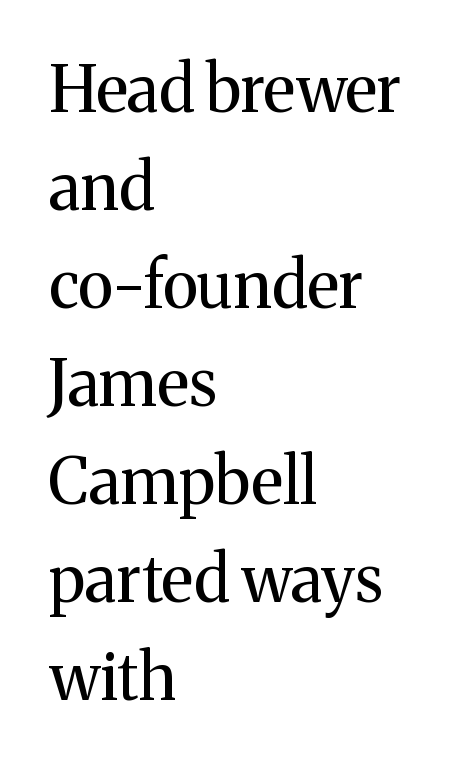
Q: Is the text bold? A: No.
Q: Is the text italic (slanted)? A: No, it is upright.
Q: Is the typeface a serif or a sans-serif typeface? A: Serif.
Q: Is the text underlined? A: No.
Q: How is the paragraph aligned? A: Left-aligned.
Q: Is the spacing between letters normal or unusually wide? A: Normal.
Q: Is the spacing between lines tight, normal or loose? A: Normal.
Q: Width (condensed, normal, or wide)? A: Normal.
Q: Stroke contrast? A: Medium.
Q: x-height? A: Medium.
Q: Monospaced? A: No.
